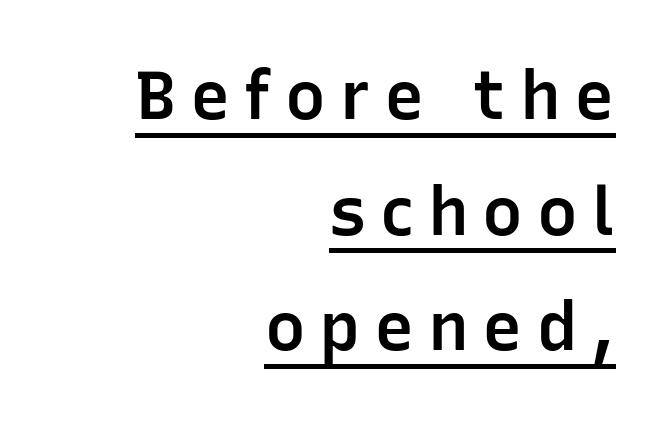
Varying glyph widths throughout — classic text-font behaviour. Posture: straight, roman, zero tilt. These words are printed semibold, heavier than regular yet not bold. The designer went with a sans here, leaving each stem footless. The text block is weighted toward the right margin, trailing off unevenly leftward. Spacing between characters has been opened up far beyond the box default.
